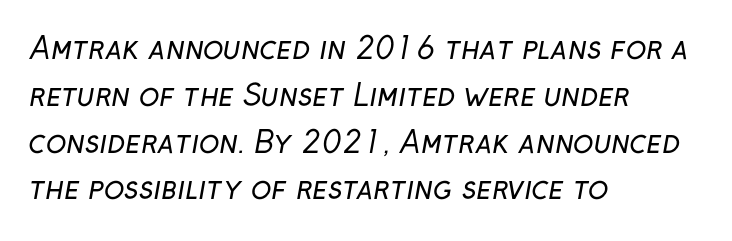
Q: Is the text bold? A: No.
Q: Is the typeface a serif or a sans-serif typeface? A: Sans-serif.
Q: Is the text underlined? A: No.
Q: How is the paragraph aligned? A: Left-aligned.
Q: Is the spacing between letters normal or unusually wide? A: Normal.
Q: Is the spacing between lines tight, normal or loose? A: Normal.
Q: Width (condensed, normal, or wide)? A: Normal.
Q: Stroke contrast? A: Low.
Q: x-height? A: Medium.
Q: Monospaced? A: No.
